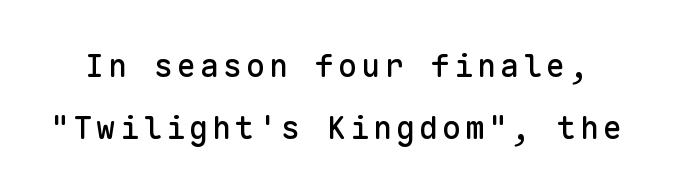
The passage shown is not underscored anywhere. Fixed-width glyphs throughout — classic coding-font behaviour. Successive baselines arrive slowly, with a big drop between each. A typesetter would label this face a sans. Italic: no, the glyphs are upright roman.
